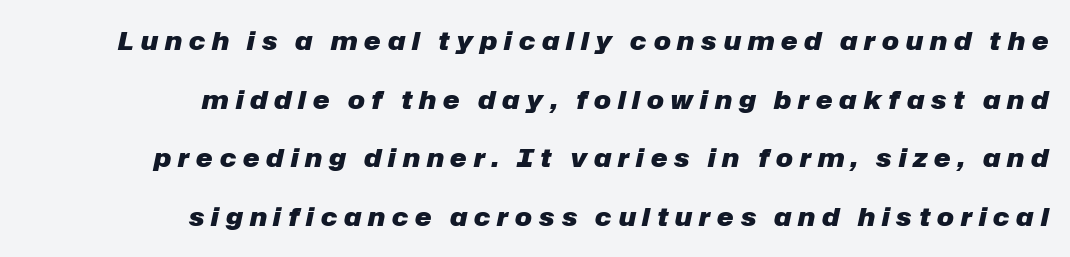
The image shows 25 px bold type, italic (leaning right); set right-aligned, loose line spacing (2.35x), unusually wide letter spacing (+0.28 em), not underlined.
